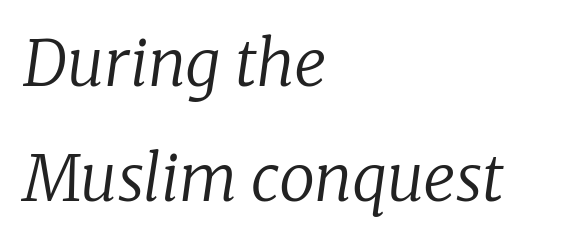
The image shows 64 px regular-weight serif type, italic (leaning right); set left-aligned, line spacing 1.79x, normal letter spacing, not underlined; low stroke contrast and a medium x-height.
